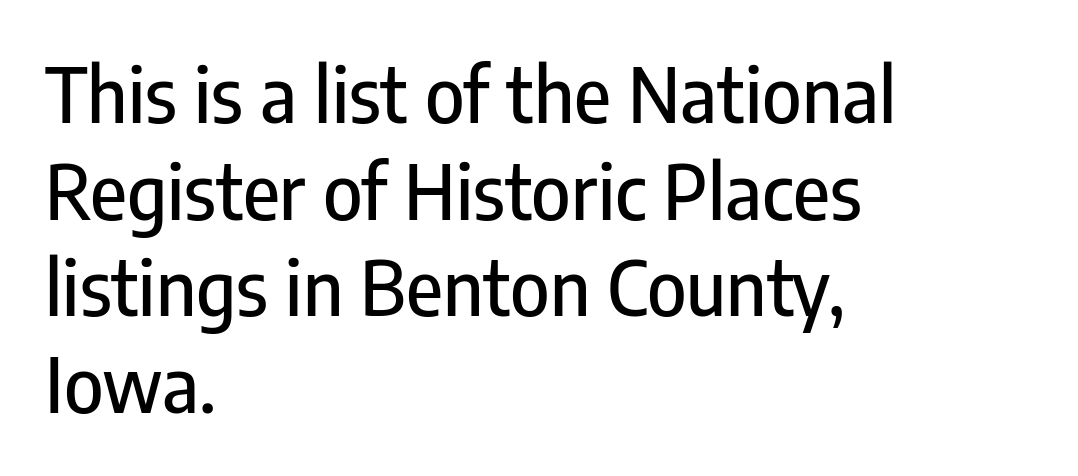
The image shows 75 px condensed sans-serif type, upright; set left-aligned, normal line spacing (1.29x), normal letter spacing, not underlined; low stroke contrast and a medium x-height.
